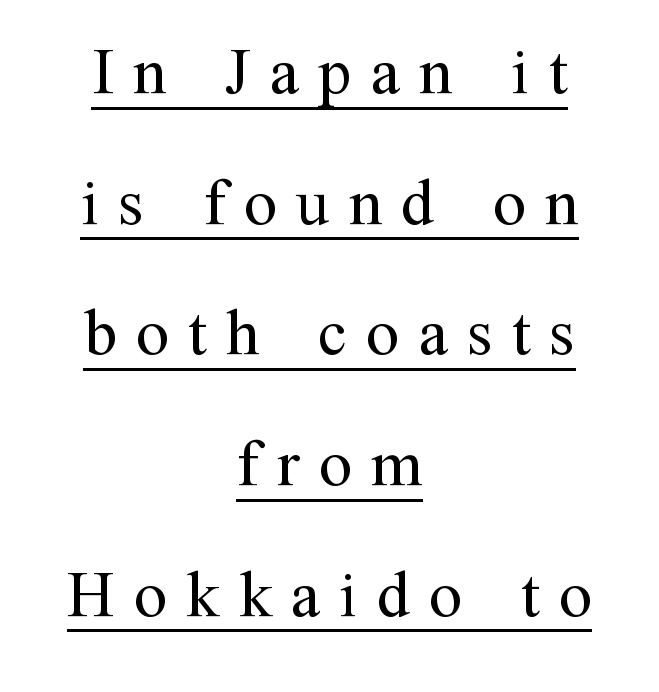
{"serif": "yes", "italic": "no", "bold": "no", "weight": "regular", "width": "normal", "stroke_contrast": "medium", "x_height": "medium", "monospaced": "no", "underline": "yes", "align": "center", "line_spacing": "loose", "line_spacing_ratio": 1.98, "letter_spacing": "wide", "letter_spacing_em": 0.29, "glyph_px": 66}
